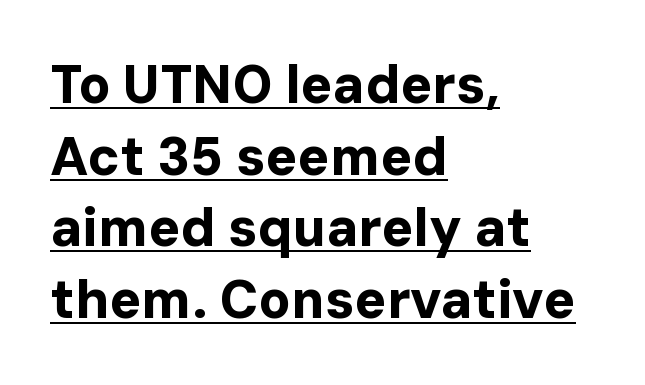
The image shows 53 px bold sans-serif type, upright; set left-aligned, normal line spacing (1.35x), normal letter spacing, underlined; low stroke contrast and a medium x-height.
